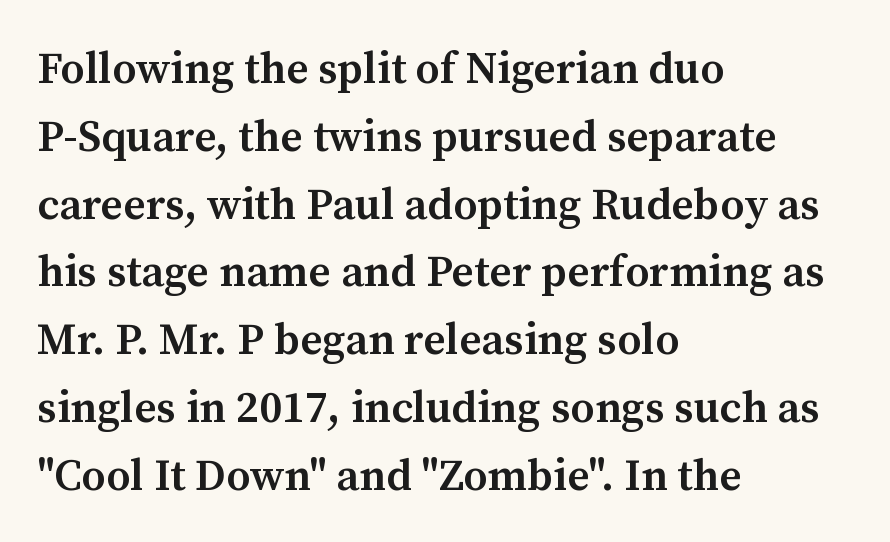
{"serif": "yes", "italic": "no", "bold": "semi", "weight": "semibold", "width": "normal", "stroke_contrast": "medium", "x_height": "medium", "monospaced": "no", "underline": "no", "align": "left", "line_spacing": "normal", "line_spacing_ratio": 1.54, "letter_spacing": "normal", "letter_spacing_em": 0.0, "glyph_px": 44}
